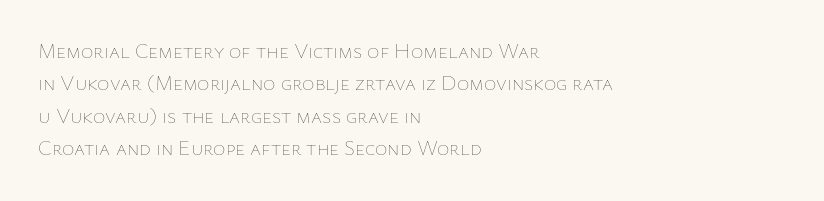
Q: Is the text bold? A: No.
Q: Is the text italic (slanted)? A: No, it is upright.
Q: Is the text underlined? A: No.
Q: How is the paragraph aligned? A: Left-aligned.
Q: Is the spacing between letters normal or unusually wide? A: Normal.
Q: Is the spacing between lines tight, normal or loose? A: Normal.
